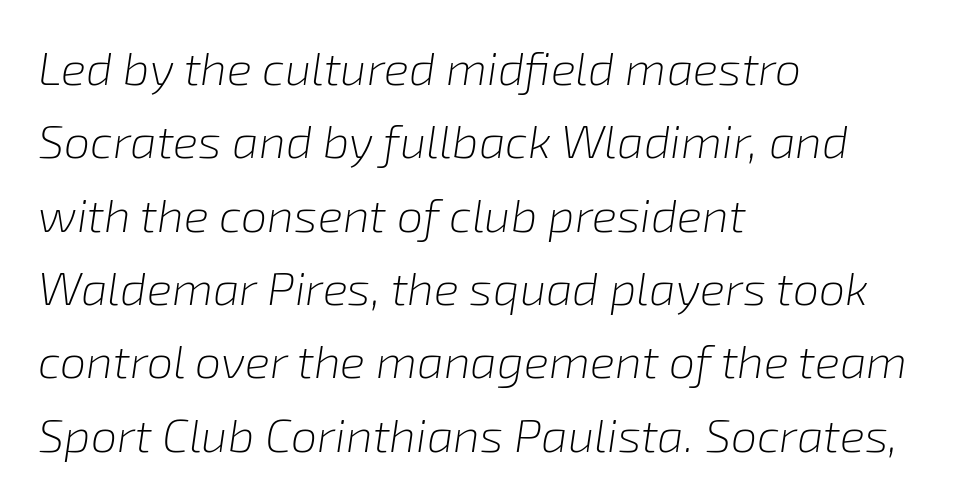
{"italic": "yes", "lean": "right", "slant_degrees": 8, "bold": "no", "weight": "light", "width": "normal", "stroke_contrast": "low", "x_height": "medium", "monospaced": "no", "underline": "no", "align": "left", "line_spacing": "normal", "line_spacing_ratio": 1.56, "letter_spacing": "normal", "letter_spacing_em": 0.0, "glyph_px": 47}
